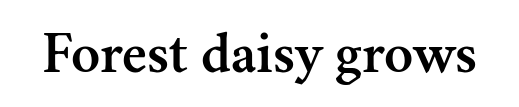
The image shows 60 px serif type, upright; set normal letter spacing, not underlined; medium stroke contrast and a small x-height.
